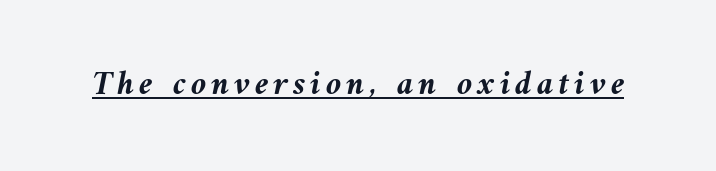
Varying glyph widths throughout — classic text-font behaviour. Typographic density is high because the face is bold. A typographer would call this underscored text. The lettering tilts uniformly, giving the passage an italic look.
